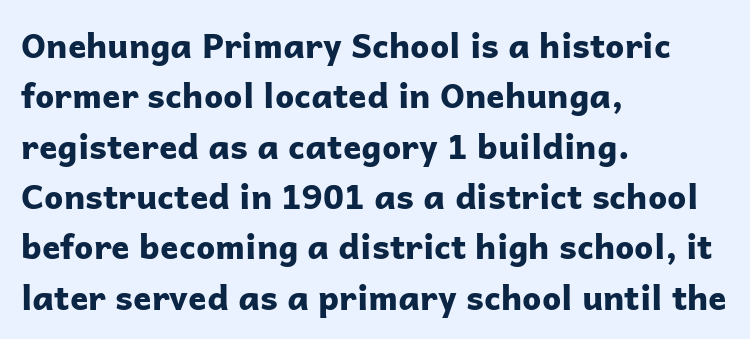
{"serif": "no", "italic": "no", "bold": "yes", "weight": "bold", "width": "normal", "stroke_contrast": "low", "x_height": "medium", "monospaced": "no", "underline": "no", "align": "left", "line_spacing": "normal", "line_spacing_ratio": 1.48, "letter_spacing": "normal", "letter_spacing_em": 0.0, "glyph_px": 34}
